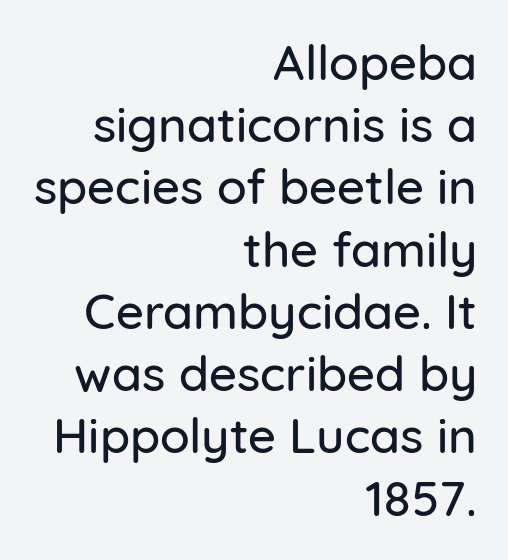
If you drew a line through each stem, it would be perfectly vertical. The passage is arranged like a letterhead date or caption credit — flush right. A bare baseline throughout the passage. Note the varied advance widths — an 'i' is clearly narrower than an 'm'.
